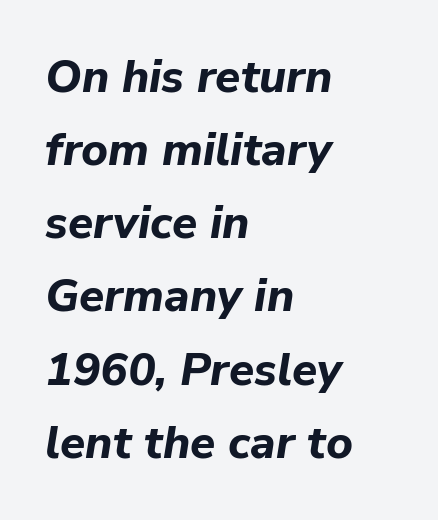
Q: Is the text bold? A: Yes.
Q: Is the text italic (slanted)? A: Yes, it leans right by about 9 degrees.
Q: Is the text underlined? A: No.
Q: How is the paragraph aligned? A: Left-aligned.
Q: Is the spacing between letters normal or unusually wide? A: Normal.
Q: Is the spacing between lines tight, normal or loose? A: Normal.
Q: Width (condensed, normal, or wide)? A: Normal.
Q: Stroke contrast? A: Low.
Q: x-height? A: Medium.
Q: Monospaced? A: No.
